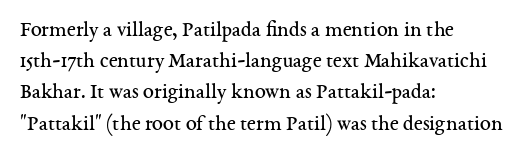
Every row of glyphs begins at an identical x-position on the left. The typesetting does not lean heavy: it is not bold. One glance says typical: line gaps are just what's usual. Underlining? Definitely not there.
